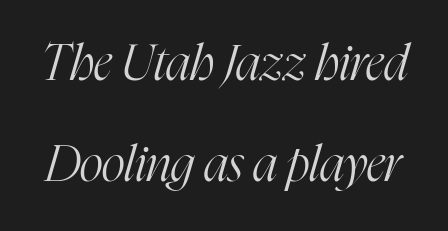
Q: Is the text bold? A: No.
Q: Is the text italic (slanted)? A: Yes, it leans right by about 16 degrees.
Q: Is the typeface a serif or a sans-serif typeface? A: Serif.
Q: Is the text underlined? A: No.
Q: Is the spacing between letters normal or unusually wide? A: Normal.
Q: Is the spacing between lines tight, normal or loose? A: Loose.
Q: Width (condensed, normal, or wide)? A: Condensed.
Q: Stroke contrast? A: High.
Q: x-height? A: Medium.
Q: Monospaced? A: No.
